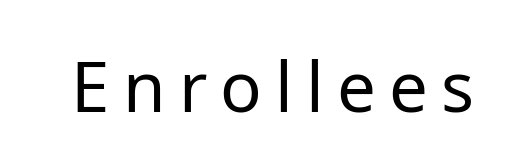
Q: Is the text bold? A: No.
Q: Is the text italic (slanted)? A: No, it is upright.
Q: Is the typeface a serif or a sans-serif typeface? A: Sans-serif.
Q: Is the text underlined? A: No.
Q: Width (condensed, normal, or wide)? A: Normal.
Q: Stroke contrast? A: Low.
Q: x-height? A: Medium.
Q: Monospaced? A: No.
